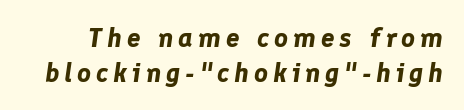
{"italic": "yes", "lean": "right", "slant_degrees": 8, "bold": "yes", "underline": "no", "line_spacing": "normal", "line_spacing_ratio": 1.29, "glyph_px": 27}
